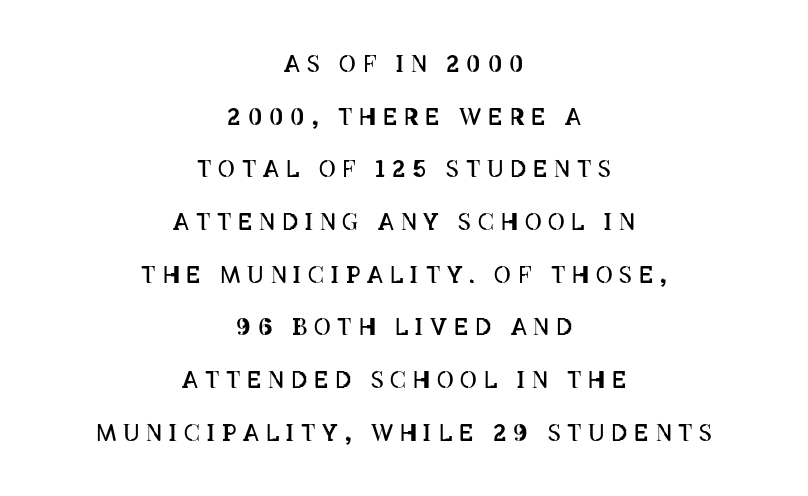
The image shows 23 px text type, upright; set centered, loose line spacing (2.29x), unusually wide letter spacing (+0.3 em), not underlined.
